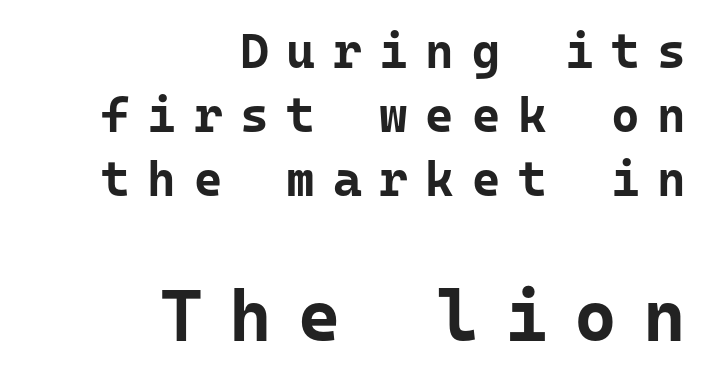
{"serif": "no", "italic": "no", "bold": "yes", "weight": "bold", "width": "normal", "stroke_contrast": "low", "x_height": "medium", "monospaced": "yes", "underline": "no", "align": "right", "line_spacing": "normal", "line_spacing_ratio": 1.31, "letter_spacing": "wide", "letter_spacing_em": 0.36, "larger_block": "second", "size_ratio": 1.49, "glyph_px": 73}
